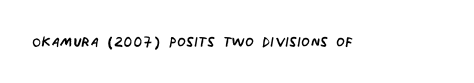
Think standard paragraph weight, or any step lighter than that. Spacing between characters is what you'd get straight out of the box. The space directly below the letters is spotless.
